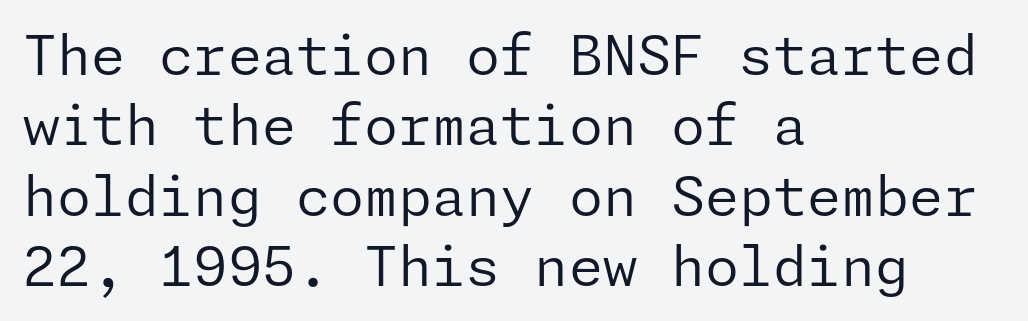
{"serif": "no", "italic": "no", "bold": "no", "weight": "regular", "width": "normal", "stroke_contrast": "low", "x_height": "medium", "underline": "no", "align": "left", "line_spacing": "normal", "line_spacing_ratio": 1.28, "letter_spacing": "normal", "letter_spacing_em": 0.0, "glyph_px": 55}
